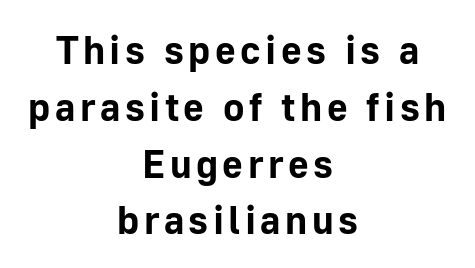
{"serif": "no", "italic": "no", "bold": "yes", "weight": "bold", "width": "normal", "stroke_contrast": "low", "x_height": "medium", "monospaced": "no", "underline": "no", "align": "center", "line_spacing": "normal", "line_spacing_ratio": 1.42, "glyph_px": 40}
